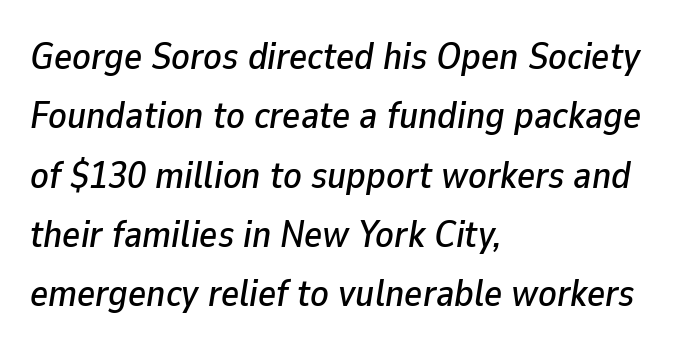
The image shows 38 px text type, italic (leaning right); set left-aligned, normal line spacing (1.56x), normal letter spacing, not underlined; low stroke contrast and a medium x-height.
